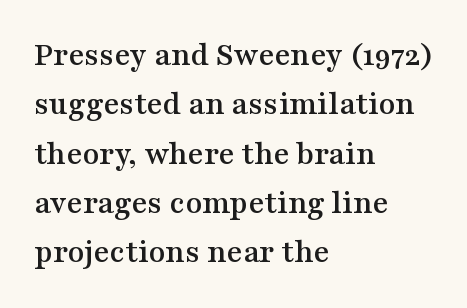
{"serif": "yes", "italic": "no", "width": "wide", "stroke_contrast": "medium", "x_height": "medium", "monospaced": "no", "underline": "no", "align": "left", "line_spacing": "normal", "line_spacing_ratio": 1.45, "letter_spacing": "normal", "letter_spacing_em": 0.0, "glyph_px": 34}
